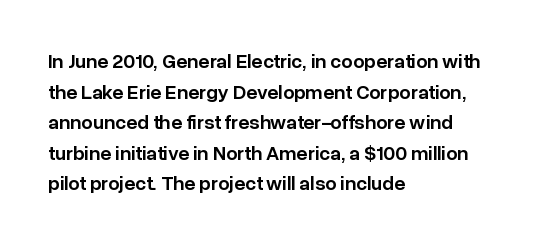
The image shows 20 px text type, upright; set left-aligned, normal line spacing (1.53x), normal letter spacing, not underlined.
